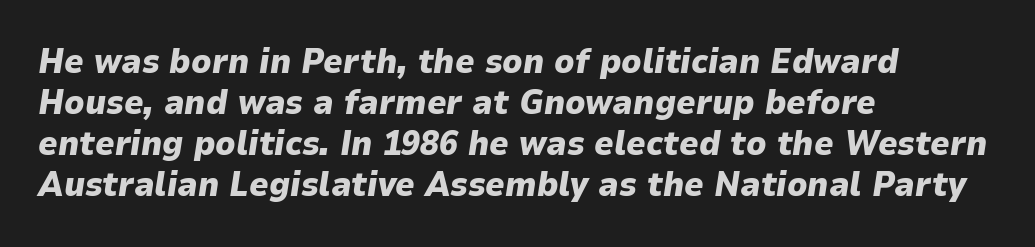
{"italic": "yes", "lean": "right", "slant_degrees": 9, "bold": "yes", "weight": "heavy", "width": "normal", "stroke_contrast": "low", "x_height": "medium", "monospaced": "no", "underline": "no", "align": "left", "line_spacing_ratio": 1.21, "letter_spacing": "normal", "letter_spacing_em": 0.0, "glyph_px": 34}
